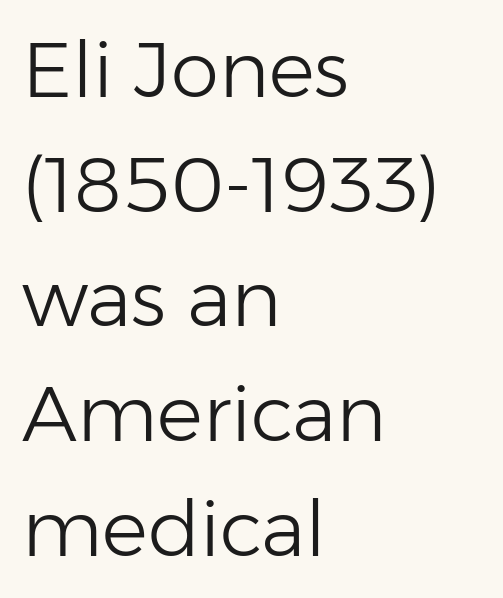
Q: Is the text bold? A: No.
Q: Is the text italic (slanted)? A: No, it is upright.
Q: Is the typeface a serif or a sans-serif typeface? A: Sans-serif.
Q: Is the text underlined? A: No.
Q: How is the paragraph aligned? A: Left-aligned.
Q: Is the spacing between letters normal or unusually wide? A: Normal.
Q: Is the spacing between lines tight, normal or loose? A: Normal.
Q: Width (condensed, normal, or wide)? A: Normal.
Q: Stroke contrast? A: Low.
Q: x-height? A: Medium.
Q: Monospaced? A: No.
